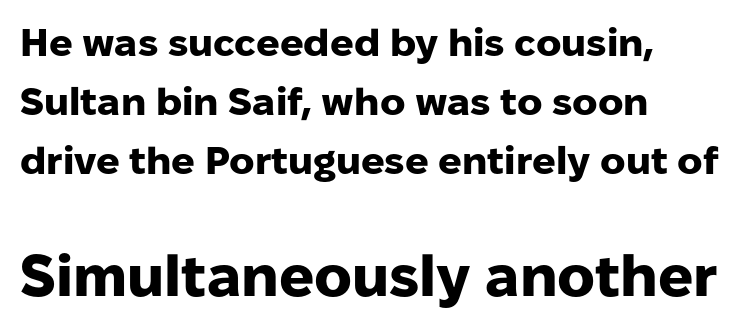
Q: Is the text bold? A: Yes.
Q: Is the text italic (slanted)? A: No, it is upright.
Q: Is the typeface a serif or a sans-serif typeface? A: Sans-serif.
Q: Is the text underlined? A: No.
Q: How is the paragraph aligned? A: Left-aligned.
Q: Is the spacing between letters normal or unusually wide? A: Normal.
Q: Is the spacing between lines tight, normal or loose? A: Normal.
Q: Which block of text is set in a larger size, the first (top) or the second (bottom)? A: The second (bottom) one.
Q: Width (condensed, normal, or wide)? A: Normal.
Q: Stroke contrast? A: Low.
Q: x-height? A: Medium.
Q: Monospaced? A: No.
